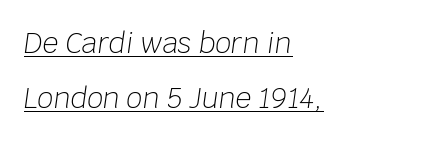
The image shows 28 px light type, italic (leaning right); set left-aligned, loose line spacing (1.98x), normal letter spacing, underlined; low stroke contrast and a large x-height.
